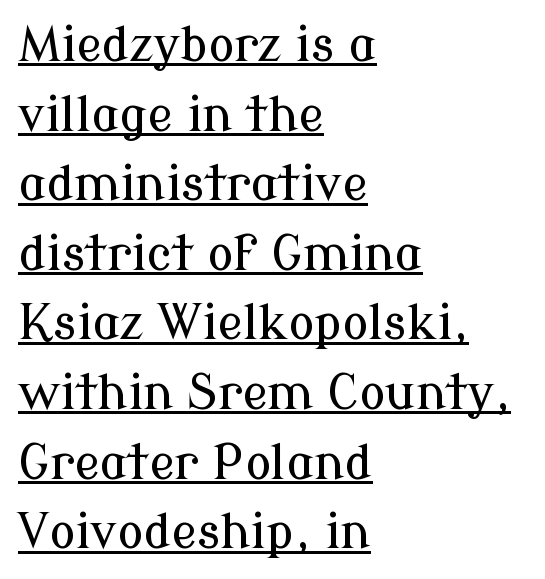
The image shows 48 px serif type, upright; set left-aligned, normal line spacing (1.45x), normal letter spacing, underlined; low stroke contrast and a medium x-height.
